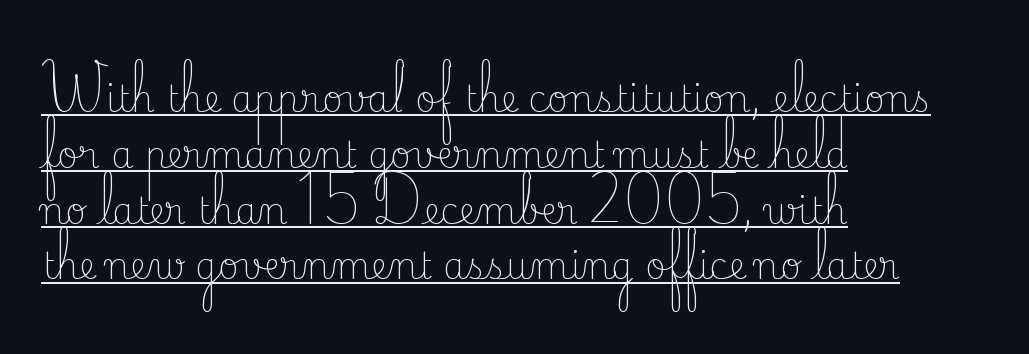
{"serif": "yes", "italic": "no", "bold": "no", "weight": "light", "width": "normal", "stroke_contrast": "low", "x_height": "small", "monospaced": "no", "underline": "yes", "align": "left", "line_spacing": "normal", "line_spacing_ratio": 1.55, "letter_spacing": "normal", "letter_spacing_em": 0.0, "glyph_px": 36}
